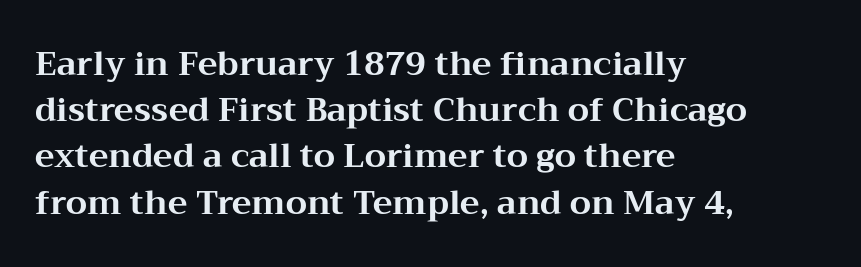
Q: Is the text bold? A: Yes.
Q: Is the text italic (slanted)? A: No, it is upright.
Q: Is the typeface a serif or a sans-serif typeface? A: Serif.
Q: Is the text underlined? A: No.
Q: How is the paragraph aligned? A: Left-aligned.
Q: Is the spacing between letters normal or unusually wide? A: Normal.
Q: Is the spacing between lines tight, normal or loose? A: Normal.
Q: Width (condensed, normal, or wide)? A: Wide.
Q: Stroke contrast? A: Medium.
Q: x-height? A: Medium.
Q: Monospaced? A: No.
